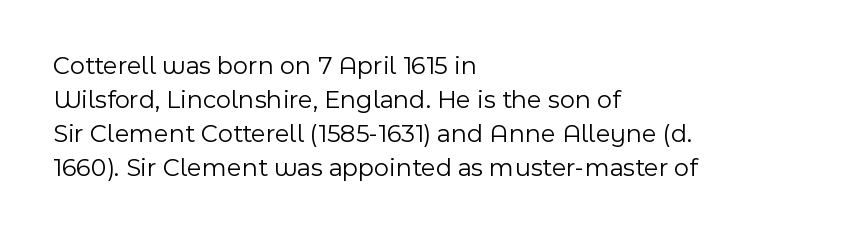
{"italic": "no", "bold": "no", "underline": "no", "align": "left", "line_spacing": "normal", "line_spacing_ratio": 1.31, "letter_spacing": "normal", "letter_spacing_em": 0.0, "glyph_px": 26}
